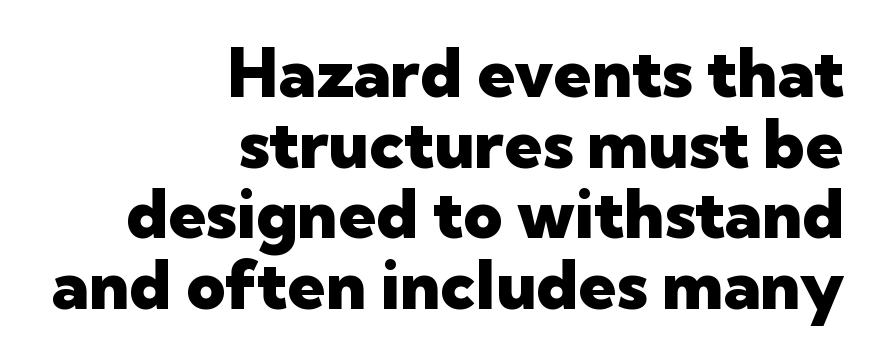
{"serif": "no", "italic": "no", "bold": "yes", "weight": "heavy", "width": "normal", "stroke_contrast": "low", "x_height": "medium", "monospaced": "no", "underline": "no", "align": "right", "line_spacing": "tight", "line_spacing_ratio": 1.04, "letter_spacing": "normal", "letter_spacing_em": 0.0, "glyph_px": 68}
